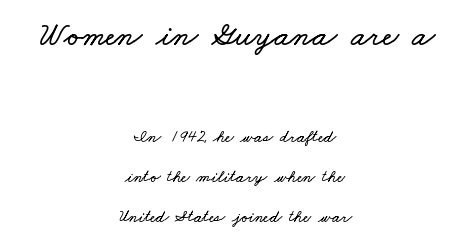
The image shows 34 px wide type; set centered, loose line spacing (2.37x), normal letter spacing, not underlined; the first (top) block is 2.0x larger; low stroke contrast and a small x-height.
